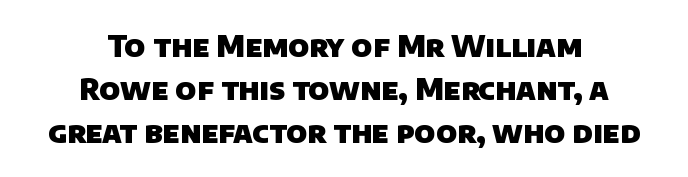
The image shows 29 px heavy sans-serif type; set centered, normal line spacing (1.48x), normal letter spacing, not underlined; low stroke contrast and a large x-height.
